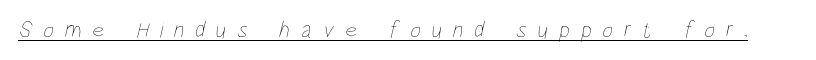
The image shows 23 px text type; set unusually wide letter spacing (+0.48 em), underlined.
